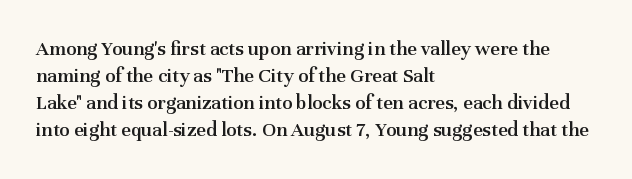
{"italic": "no", "bold": "semi", "underline": "no", "align": "left", "line_spacing": "normal", "line_spacing_ratio": 1.29, "letter_spacing": "normal", "letter_spacing_em": 0.0, "glyph_px": 21}
